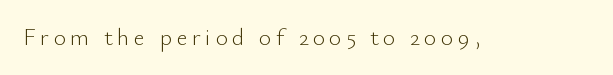
{"italic": "no", "bold": "no", "underline": "no", "glyph_px": 24}
